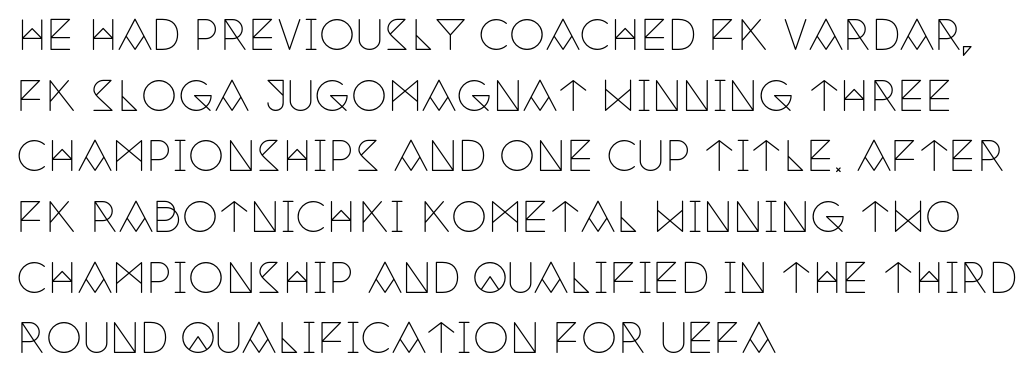
Q: Is the text bold? A: No.
Q: Is the text italic (slanted)? A: No, it is upright.
Q: Is the typeface a serif or a sans-serif typeface? A: Serif.
Q: Is the text underlined? A: No.
Q: How is the paragraph aligned? A: Left-aligned.
Q: Is the spacing between letters normal or unusually wide? A: Normal.
Q: Is the spacing between lines tight, normal or loose? A: Normal.
Q: Width (condensed, normal, or wide)? A: Condensed.
Q: Stroke contrast? A: Low.
Q: x-height? A: Large.
Q: Monospaced? A: No.
